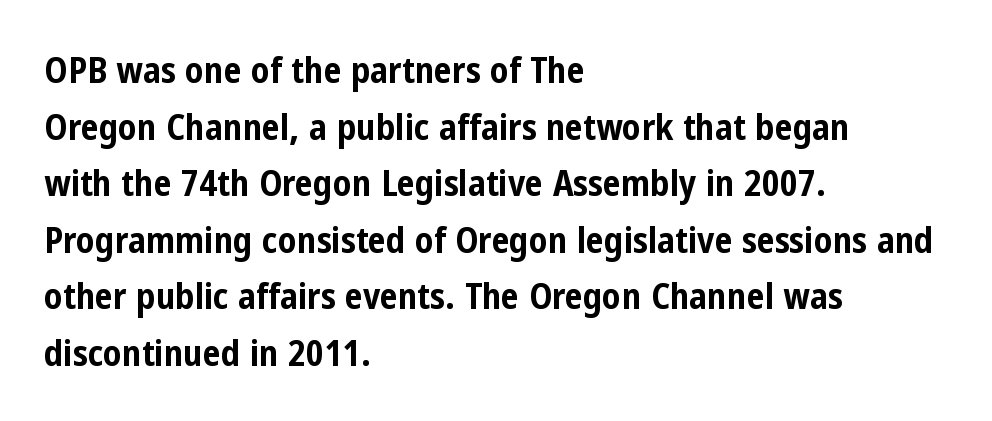
I'd describe the lettering as bold — thick and assertive. Grotesque or geometric, the face here clearly has no serifs. Character widths vary here, with narrow letters taking less room than wide ones. The rag falls on the right side of this text block. Unmarked baselines from the first word to the last. It's the straight-up-and-down kind of type.
